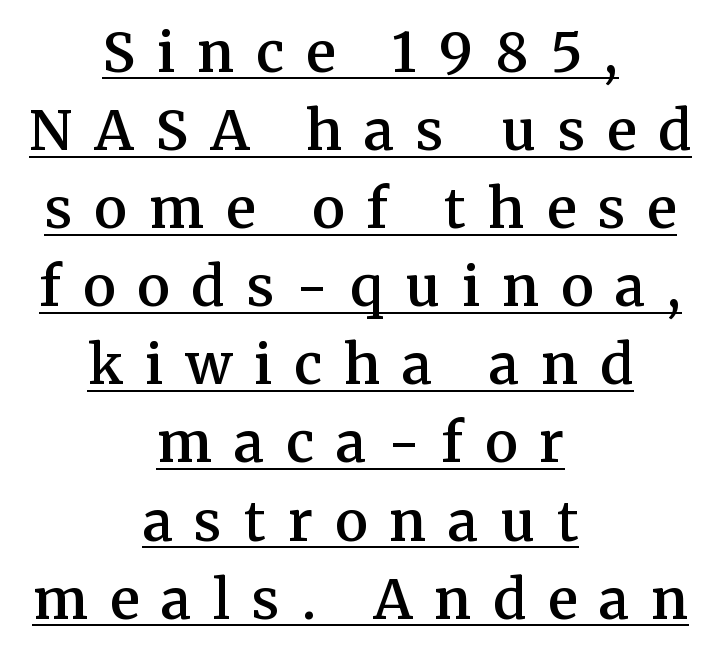
{"serif": "yes", "italic": "no", "bold": "semi", "weight": "semibold", "width": "normal", "stroke_contrast": "medium", "x_height": "medium", "monospaced": "no", "underline": "yes", "align": "center", "line_spacing": "normal", "line_spacing_ratio": 1.42, "letter_spacing": "wide", "letter_spacing_em": 0.4, "glyph_px": 55}
